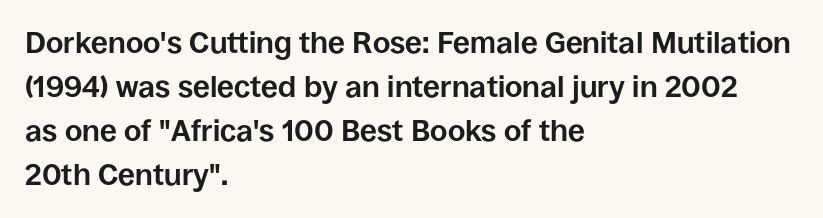
The image shows 30 px bold sans-serif type, upright; set left-aligned, normal line spacing (1.47x), normal letter spacing, not underlined; low stroke contrast and a large x-height.
